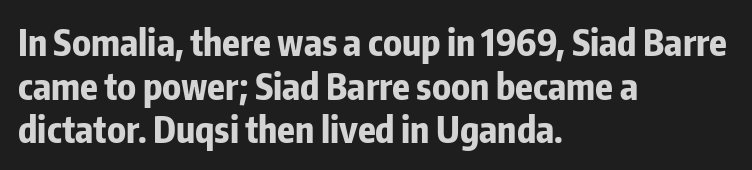
{"serif": "no", "italic": "no", "bold": "yes", "weight": "bold", "width": "condensed", "stroke_contrast": "low", "x_height": "medium", "monospaced": "no", "underline": "no", "align": "left", "line_spacing_ratio": 1.21, "letter_spacing": "normal", "letter_spacing_em": 0.0, "glyph_px": 36}
